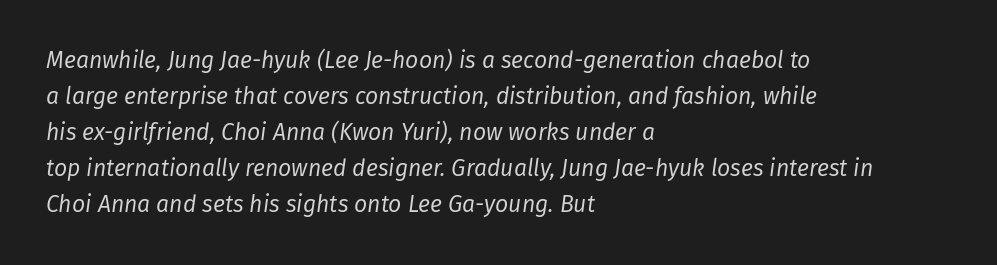
The image shows 23 px text type, italic (leaning right); set left-aligned, normal line spacing (1.56x), normal letter spacing, not underlined.
